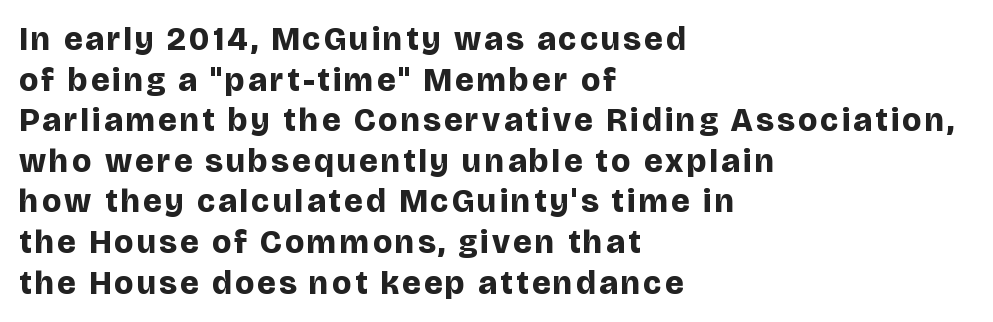
Q: Is the text bold? A: Yes.
Q: Is the text italic (slanted)? A: No, it is upright.
Q: Is the typeface a serif or a sans-serif typeface? A: Sans-serif.
Q: Is the text underlined? A: No.
Q: How is the paragraph aligned? A: Left-aligned.
Q: Width (condensed, normal, or wide)? A: Normal.
Q: Stroke contrast? A: Low.
Q: x-height? A: Large.
Q: Monospaced? A: No.
